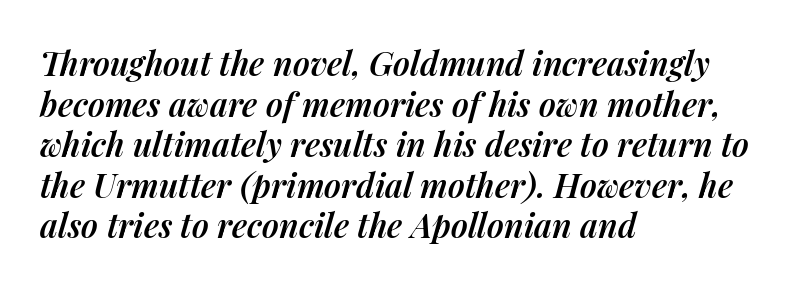
In terms of weight, the rendering is demibold, just under bold. The specimen omits any rule beneath the text block's lines. Style check: oblique. Tracking here is standard; glyphs follow each other at the usual distance. The rendering uses natural spacing where letterforms have individual widths.
